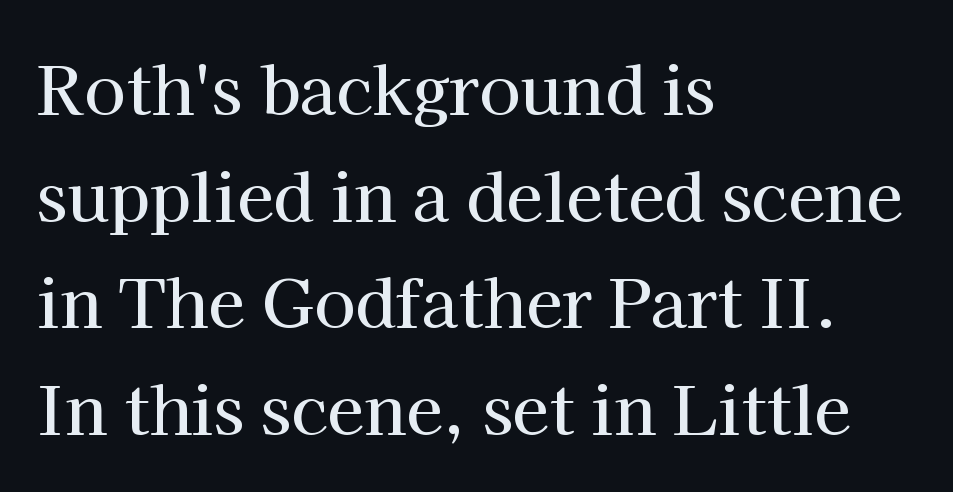
{"serif": "yes", "italic": "no", "width": "normal", "stroke_contrast": "high", "x_height": "medium", "monospaced": "no", "underline": "no", "align": "left", "line_spacing": "normal", "line_spacing_ratio": 1.59, "letter_spacing": "normal", "letter_spacing_em": 0.0, "glyph_px": 67}
